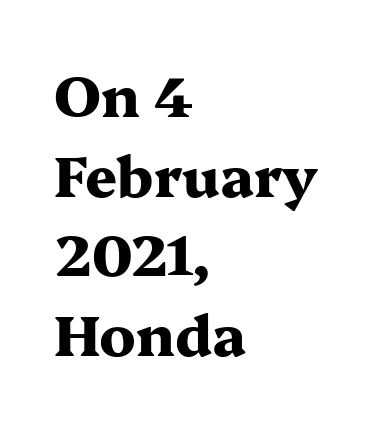
The lettering holds an erect, upright posture throughout. Note the varied advance widths — an 'i' is clearly narrower than an 'm'. Quick note: underline off. Is the letter spacing exaggerated? No — it looks like the ordinary default. The glyphs in this specimen are seriffed.
